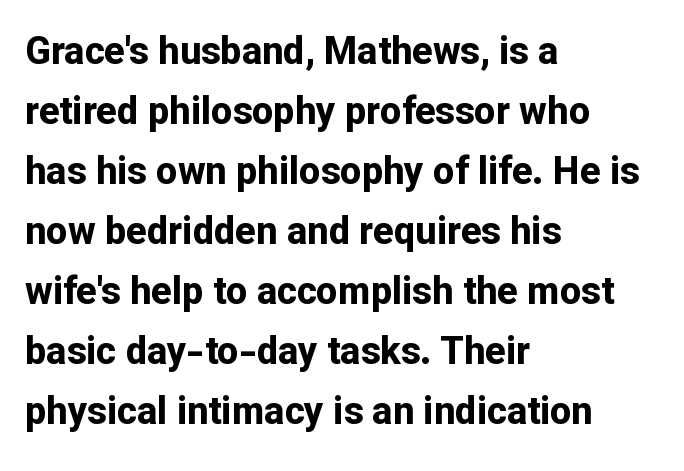
Q: Is the text bold? A: Yes.
Q: Is the text italic (slanted)? A: No, it is upright.
Q: Is the typeface a serif or a sans-serif typeface? A: Sans-serif.
Q: Is the text underlined? A: No.
Q: How is the paragraph aligned? A: Left-aligned.
Q: Is the spacing between letters normal or unusually wide? A: Normal.
Q: Is the spacing between lines tight, normal or loose? A: Normal.
Q: Width (condensed, normal, or wide)? A: Normal.
Q: Stroke contrast? A: Low.
Q: x-height? A: Medium.
Q: Monospaced? A: No.
